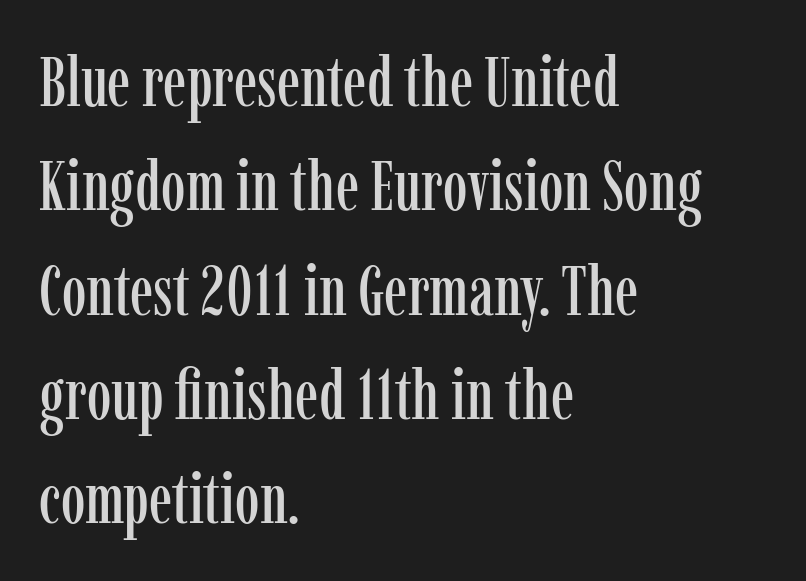
Q: Is the text italic (slanted)? A: No, it is upright.
Q: Is the typeface a serif or a sans-serif typeface? A: Serif.
Q: Is the text underlined? A: No.
Q: How is the paragraph aligned? A: Left-aligned.
Q: Is the spacing between letters normal or unusually wide? A: Normal.
Q: Is the spacing between lines tight, normal or loose? A: Normal.
Q: Width (condensed, normal, or wide)? A: Condensed.
Q: Stroke contrast? A: Low.
Q: x-height? A: Medium.
Q: Monospaced? A: No.
